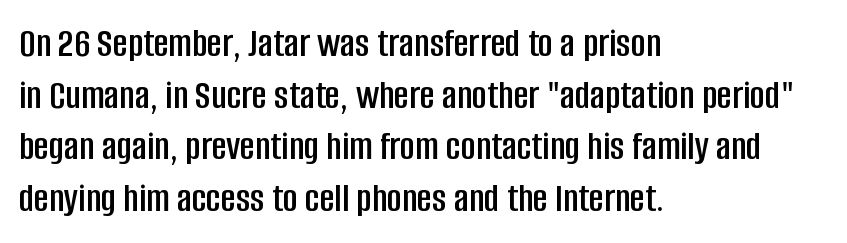
Q: Is the text italic (slanted)? A: No, it is upright.
Q: Is the typeface a serif or a sans-serif typeface? A: Sans-serif.
Q: Is the text underlined? A: No.
Q: How is the paragraph aligned? A: Left-aligned.
Q: Is the spacing between letters normal or unusually wide? A: Normal.
Q: Is the spacing between lines tight, normal or loose? A: Normal.
Q: Width (condensed, normal, or wide)? A: Condensed.
Q: Stroke contrast? A: Low.
Q: x-height? A: Large.
Q: Monospaced? A: No.
